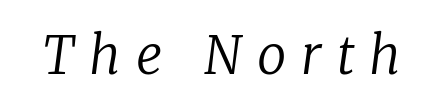
Q: Is the text bold? A: No.
Q: Is the text italic (slanted)? A: Yes, it leans right by about 8 degrees.
Q: Is the typeface a serif or a sans-serif typeface? A: Serif.
Q: Is the text underlined? A: No.
Q: Is the spacing between letters normal or unusually wide? A: Unusually wide.
Q: Width (condensed, normal, or wide)? A: Normal.
Q: Stroke contrast? A: Low.
Q: x-height? A: Medium.
Q: Monospaced? A: No.
